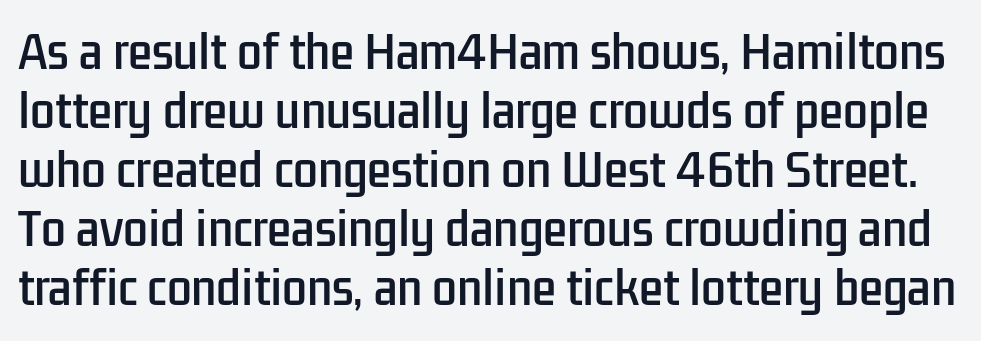
{"serif": "no", "italic": "no", "width": "condensed", "stroke_contrast": "low", "x_height": "medium", "monospaced": "no", "underline": "no", "line_spacing": "normal", "line_spacing_ratio": 1.34, "letter_spacing": "normal", "letter_spacing_em": 0.0, "glyph_px": 44}
